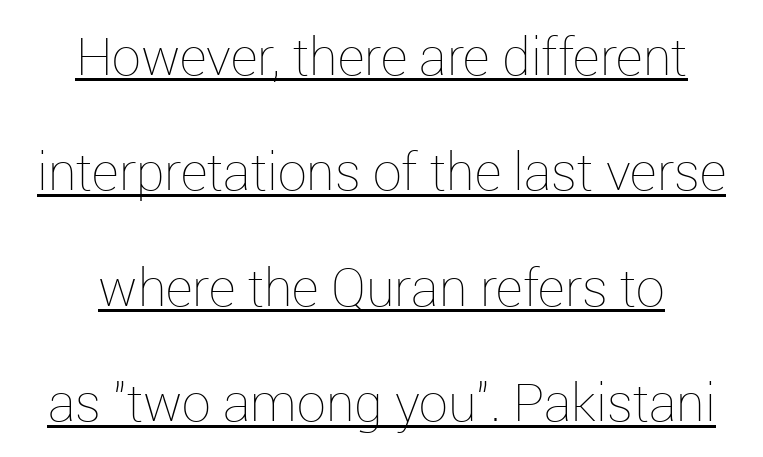
The image shows 52 px thin type, upright; set centered, loose line spacing (2.22x), normal letter spacing, underlined; low stroke contrast and a medium x-height.
